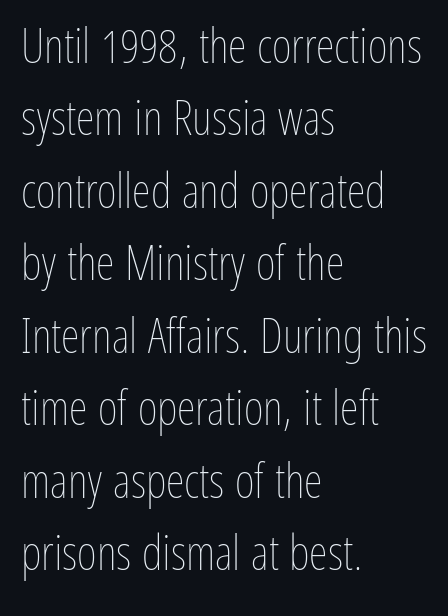
Nobody drew a line under any word here. How are the letters spaced? Ordinarily, with no added tracking. Counters stay open thanks to moderate or lighter strokes. The face used here is proportionally spaced, like ordinary book or web type.
